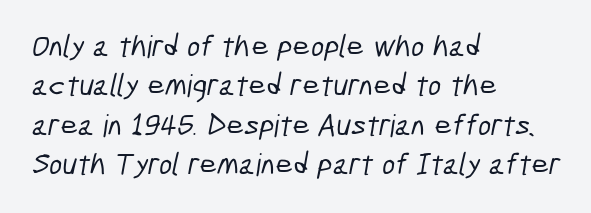
{"serif": "no", "width": "condensed", "stroke_contrast": "low", "x_height": "medium", "monospaced": "no", "underline": "no", "align": "left", "line_spacing": "normal", "line_spacing_ratio": 1.27, "letter_spacing": "normal", "letter_spacing_em": 0.0, "glyph_px": 31}
